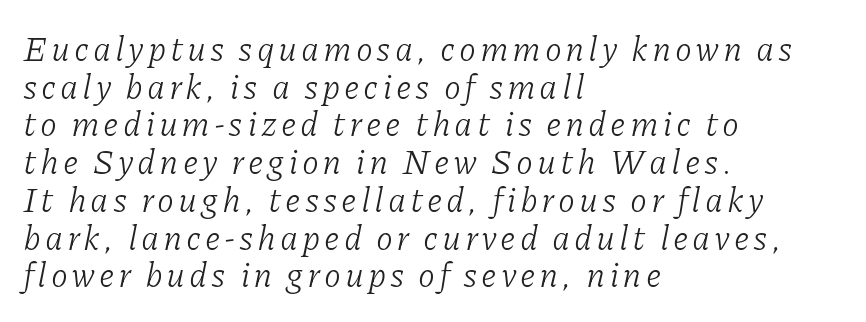
The image shows 34 px light serif type, italic (leaning right); set left-aligned, tight line spacing (1.11x), not underlined; low stroke contrast and a medium x-height.
